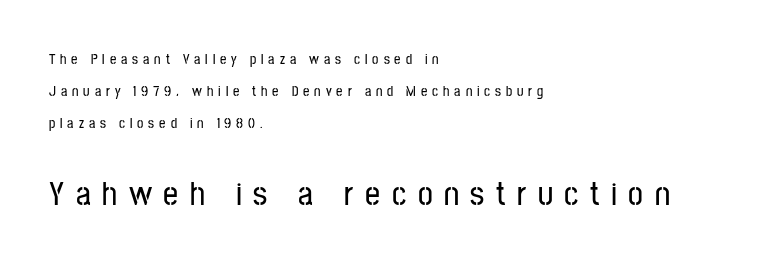
These lines stack with their left ends in a neat column. The strip under each line holds only bare page. Students, note that the glyphs here are deliberately spaced far apart. Size hierarchy here favors the trailing block over the leading one. The letters stand straight up with perfectly vertical stems.
